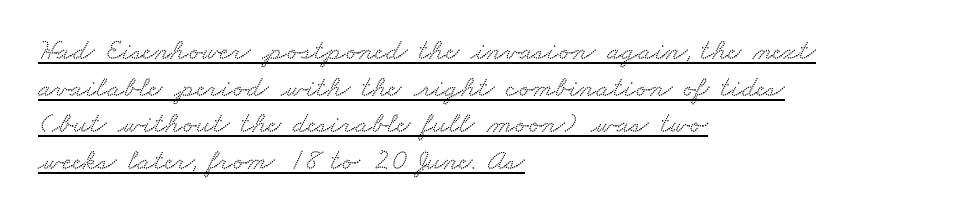
Q: Is the text underlined? A: Yes.
Q: How is the paragraph aligned? A: Left-aligned.
Q: Is the spacing between letters normal or unusually wide? A: Normal.
Q: Width (condensed, normal, or wide)? A: Wide.
Q: Stroke contrast? A: Low.
Q: x-height? A: Small.
Q: Monospaced? A: No.
